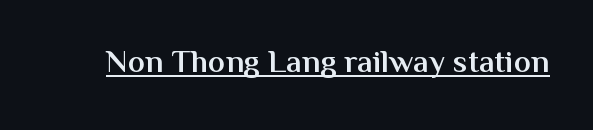
The image shows 32 px semibold sans-serif type, upright; set normal letter spacing, underlined; medium stroke contrast and a medium x-height.
